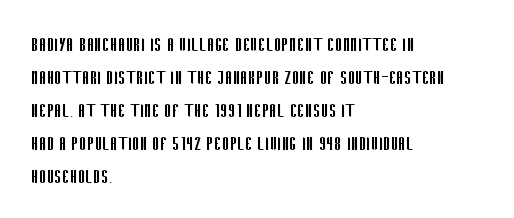
Honestly, the row spacing looks completely unremarkable. Caption: face not bold, strokes unweighted. Posture: vertical. This rendering features lettering with no underline. The setting favours the left margin, as ordinary paragraphs usually do.
